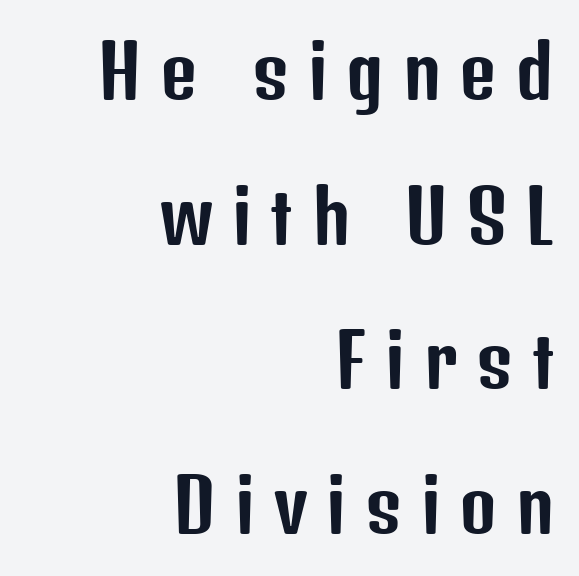
{"serif": "no", "italic": "no", "width": "condensed", "stroke_contrast": "low", "x_height": "medium", "monospaced": "no", "underline": "no", "align": "right", "line_spacing": "loose", "line_spacing_ratio": 2.01, "letter_spacing": "wide", "letter_spacing_em": 0.26, "glyph_px": 72}
